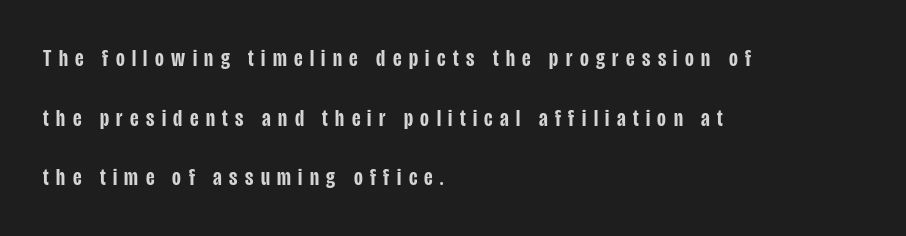
The image shows 24 px text type, upright; set left-aligned, loose line spacing (2.48x), unusually wide letter spacing (+0.31 em), not underlined.
